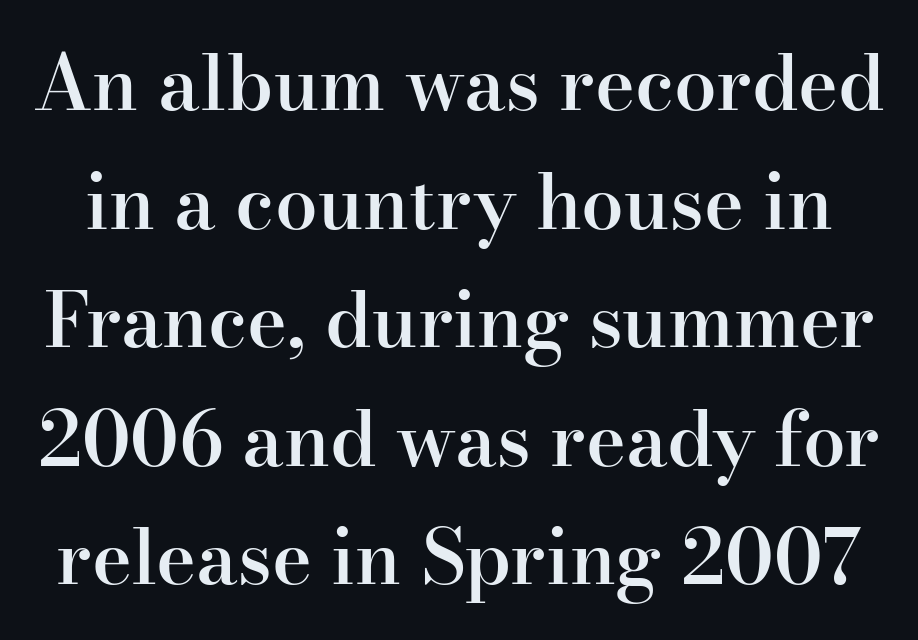
{"serif": "yes", "italic": "no", "bold": "semi", "weight": "semibold", "width": "normal", "stroke_contrast": "high", "x_height": "small", "monospaced": "no", "underline": "no", "line_spacing": "normal", "line_spacing_ratio": 1.56, "letter_spacing": "normal", "letter_spacing_em": 0.0, "glyph_px": 76}
